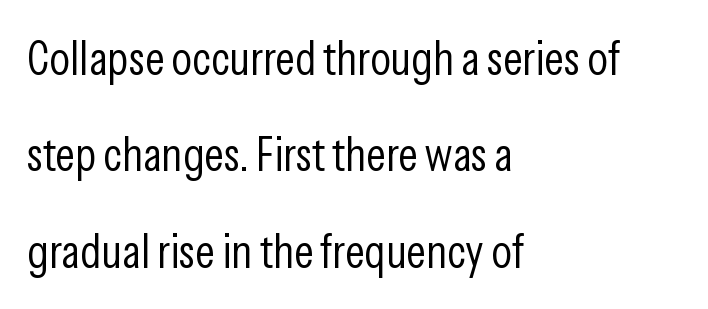
Vertical strokes here are truly vertical. Short note: letters normally spaced. Note: no serifs on the glyphs. Alignment: flush left. Think standard paragraph weight, or any step lighter than that.
